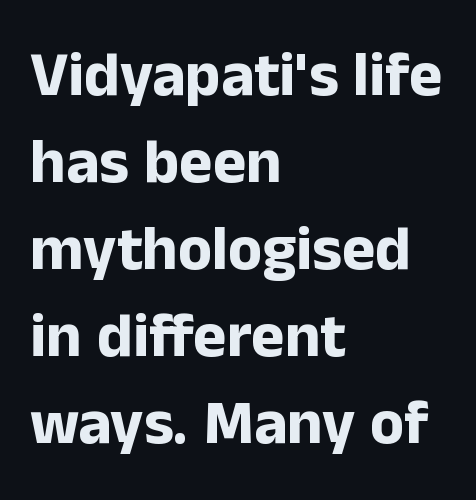
The image shows 63 px bold sans-serif type, upright; set left-aligned, normal line spacing (1.38x), normal letter spacing, not underlined; low stroke contrast and a medium x-height.
